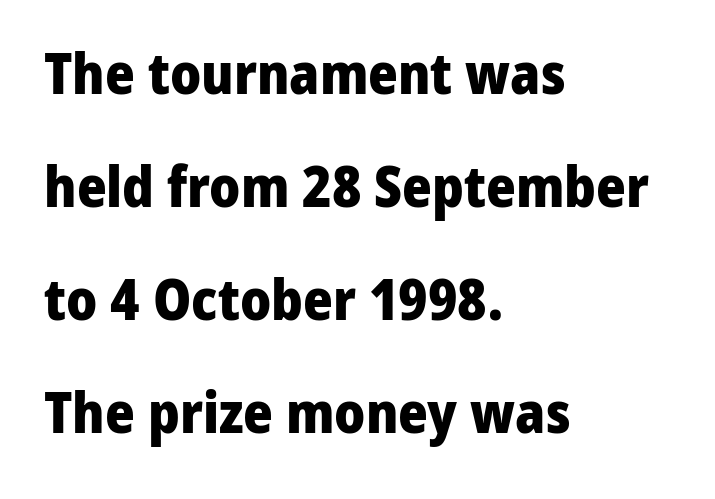
The image shows 57 px heavy sans-serif type, upright; set left-aligned, loose line spacing (1.98x), normal letter spacing, not underlined; low stroke contrast and a medium x-height.
